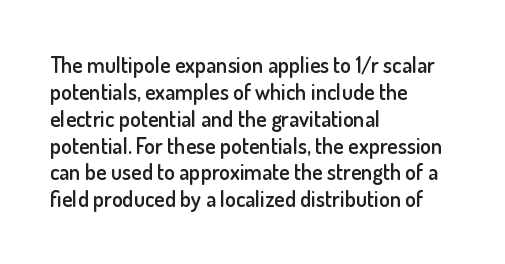
The image shows 22 px text type, upright; set left-aligned, line spacing 1.22x, normal letter spacing, not underlined.
